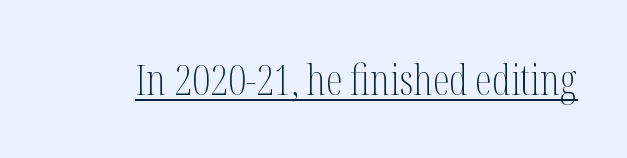
Q: Is the text bold? A: No.
Q: Is the text italic (slanted)? A: No, it is upright.
Q: Is the typeface a serif or a sans-serif typeface? A: Serif.
Q: Is the text underlined? A: Yes.
Q: Is the spacing between letters normal or unusually wide? A: Normal.
Q: Width (condensed, normal, or wide)? A: Condensed.
Q: Stroke contrast? A: Medium.
Q: x-height? A: Medium.
Q: Monospaced? A: No.
